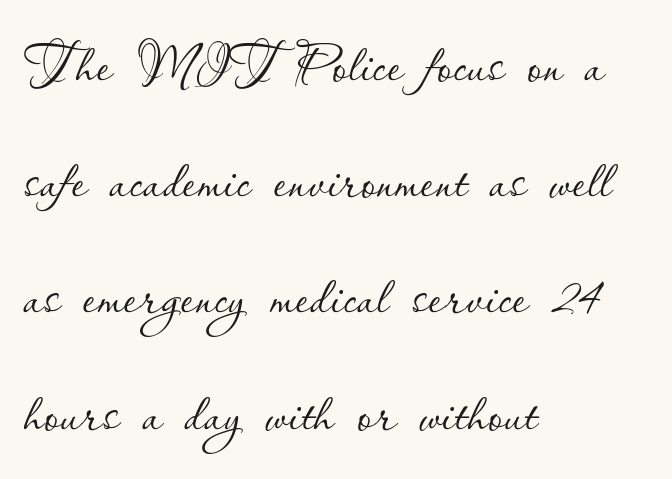
Stroke thickness stays within the range of a standard reading face or lighter. No extra tracking has been applied to these lines. Typeset ragged right — the left edge is the straight one. Clear beneath every line of the passage.
